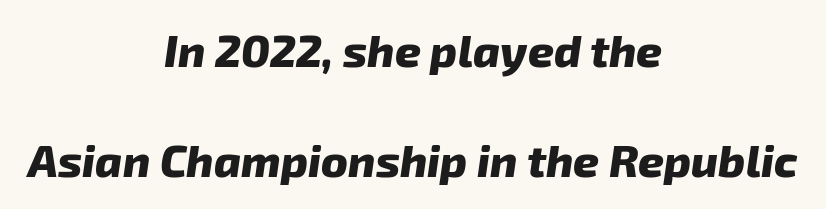
Short and long lines alike share a common midpoint. You can tell it's italic because the verticals aren't actually vertical. Proportional: the letters do not fall into vertical columns. The lines are spread far apart with generous leading. Check under the words: just untouched page.
